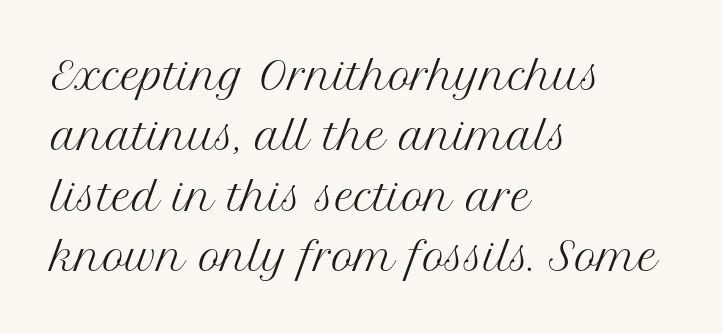
Q: Is the text bold? A: No.
Q: Is the text italic (slanted)? A: Yes.
Q: Is the typeface a serif or a sans-serif typeface? A: Serif.
Q: Is the text underlined? A: No.
Q: How is the paragraph aligned? A: Left-aligned.
Q: Is the spacing between letters normal or unusually wide? A: Normal.
Q: Is the spacing between lines tight, normal or loose? A: Normal.
Q: Width (condensed, normal, or wide)? A: Normal.
Q: Stroke contrast? A: Medium.
Q: x-height? A: Medium.
Q: Monospaced? A: No.
